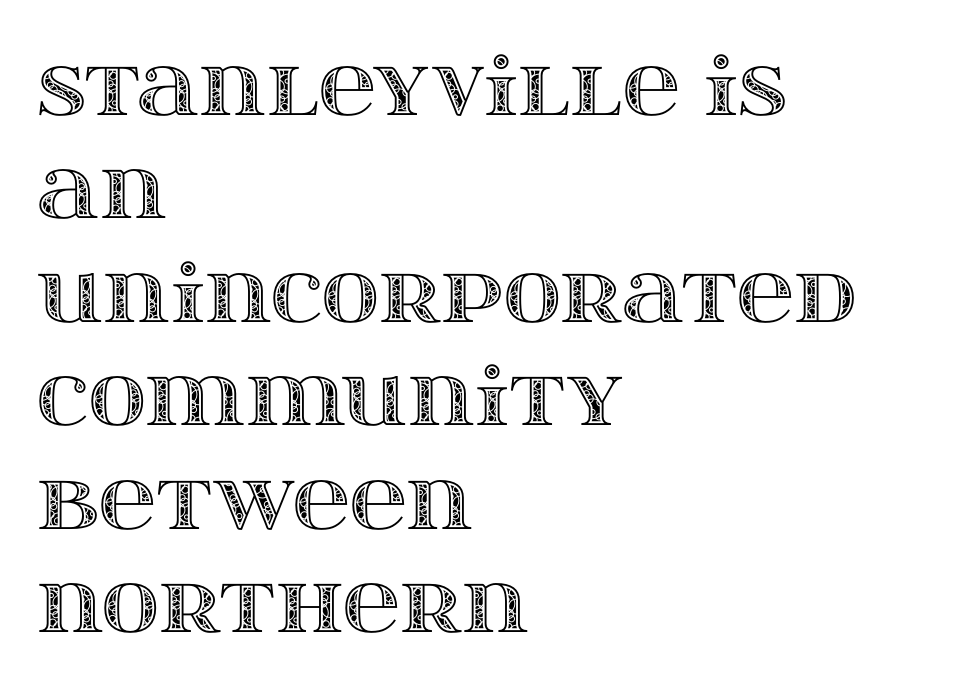
The image shows 79 px wide type, upright; set left-aligned, normal line spacing (1.31x), normal letter spacing, not underlined; a large x-height.
